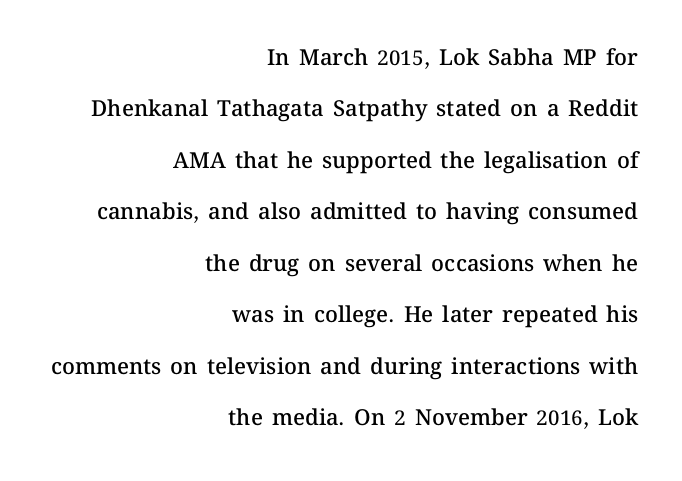
The image shows 22 px text type, upright; set right-aligned, loose line spacing (2.34x), normal letter spacing, not underlined.
